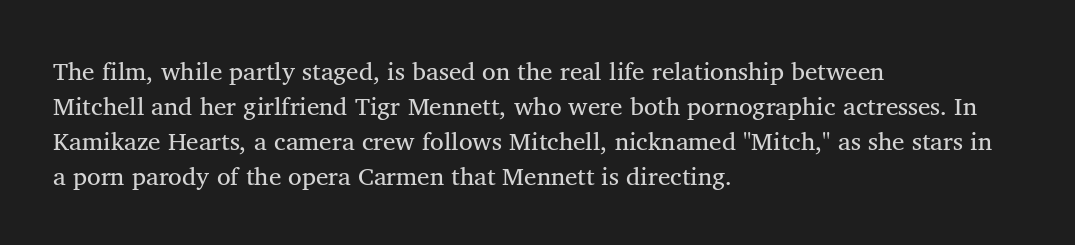
Nobody drew a line under any word here. The passage is arranged the way most books set body copy — flush left. Is the stroke heavy? The answer is a plain regular-or-lighter. Nobody touched the tracking dial on this one. A roman cut, with each character standing at attention. The space between consecutive lines is moderate.
